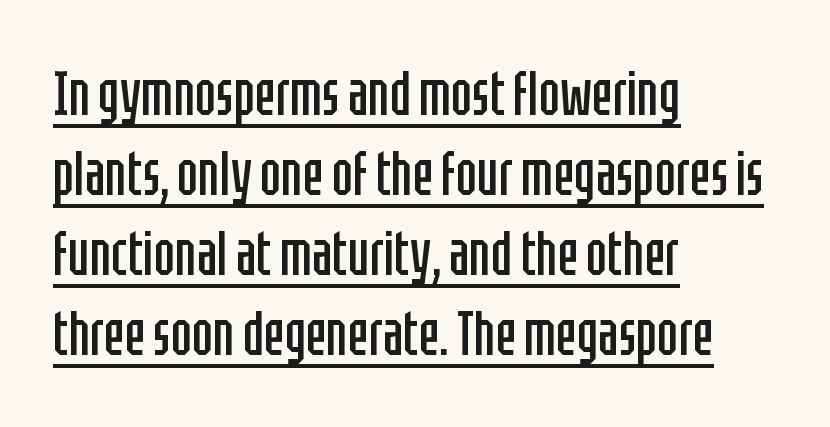
{"serif": "no", "italic": "no", "bold": "no", "weight": "regular", "width": "condensed", "stroke_contrast": "low", "x_height": "large", "monospaced": "no", "underline": "yes", "align": "left", "line_spacing": "normal", "line_spacing_ratio": 1.29, "letter_spacing": "normal", "letter_spacing_em": 0.0, "glyph_px": 62}
